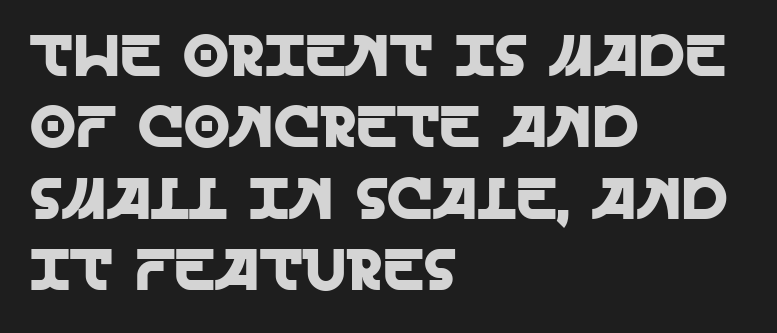
The image shows 59 px sans-serif type, upright; set left-aligned, line spacing 1.21x, normal letter spacing, not underlined; a large x-height.
